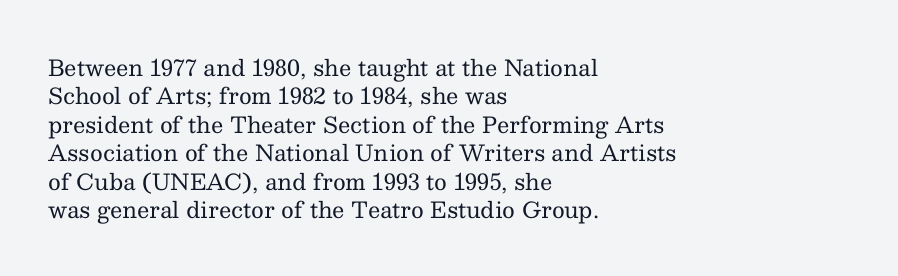
{"italic": "no", "bold": "no", "underline": "no", "align": "left", "line_spacing": "normal", "line_spacing_ratio": 1.29, "letter_spacing": "normal", "letter_spacing_em": 0.0, "glyph_px": 22}
